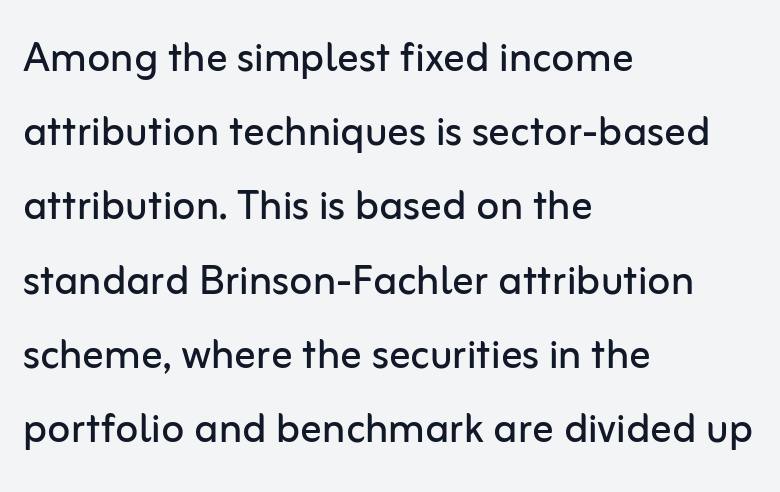
The image shows 53 px regular-weight sans-serif type, upright; set left-aligned, normal line spacing (1.4x), normal letter spacing, not underlined; low stroke contrast and a medium x-height.
